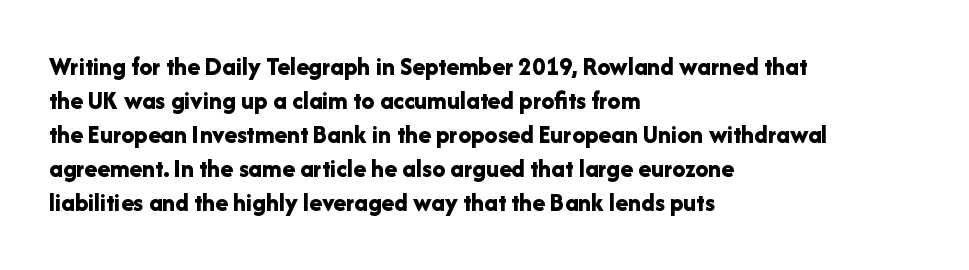
Typeset ragged right — the left edge is the straight one. Words float on clear page, feet unadorned. Vertically, the passage feels balanced, rows spaced as you'd expect. This sample uses plain, unmodified letter spacing. Summary of weight: heavy, a full bold. Characters remain perfectly vertical along every line.
